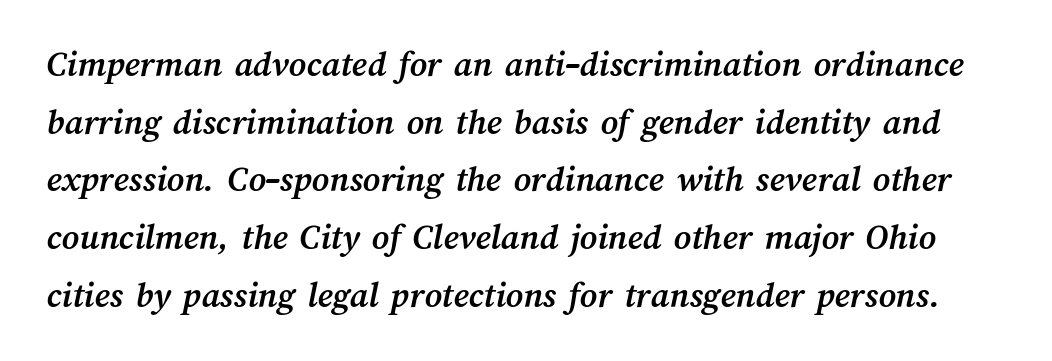
The passage shown is not underscored anywhere. Weight: bold. Look at the tracking — it's just the regular setting, nothing added. The rendering uses a moderate line-height, typical for paragraphs. Varying glyph widths throughout — classic text-font behaviour.
